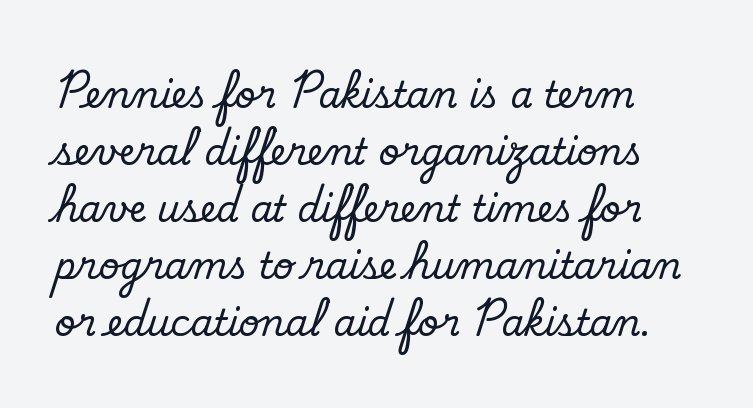
A typesetter would call this leading conventional body-copy spacing. Do the characters align in a grid? No, the font is proportional. The text was rendered using a sans face with plain stroke endings. Vertical stems look standard width or narrower in stroke.
